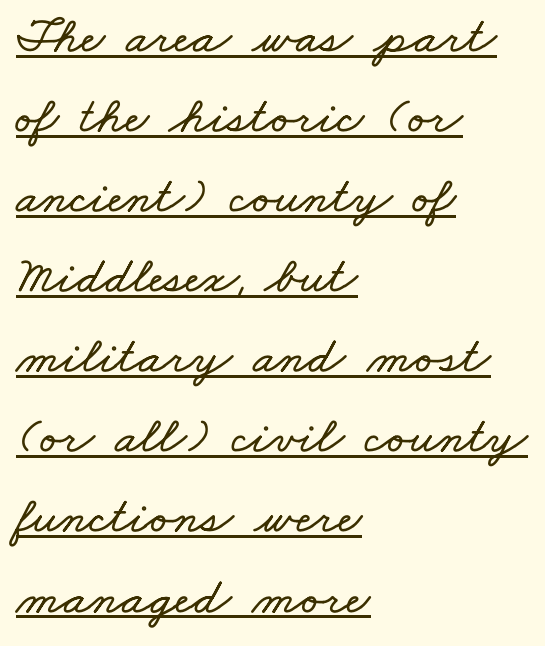
The image shows 52 px wide type; set left-aligned, normal line spacing (1.54x), normal letter spacing, underlined; low stroke contrast and a small x-height.
